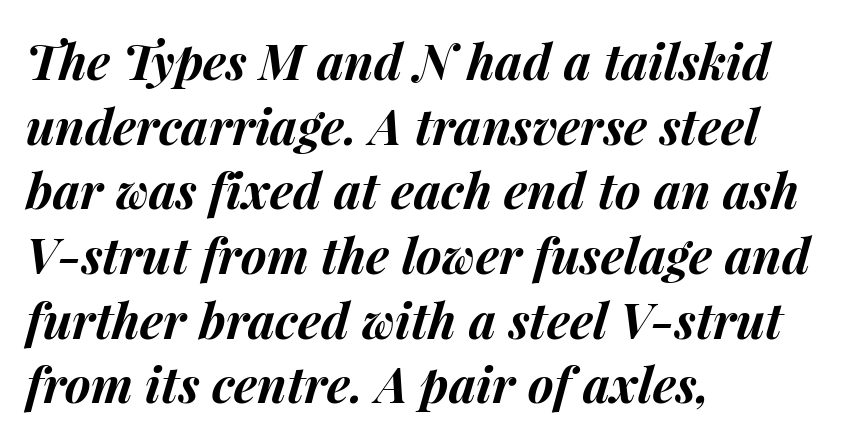
{"italic": "yes", "lean": "right", "slant_degrees": 15, "bold": "yes", "weight": "bold", "width": "normal", "stroke_contrast": "medium", "x_height": "medium", "monospaced": "no", "underline": "no", "align": "left", "line_spacing": "normal", "line_spacing_ratio": 1.32, "letter_spacing": "normal", "letter_spacing_em": 0.0, "glyph_px": 49}
